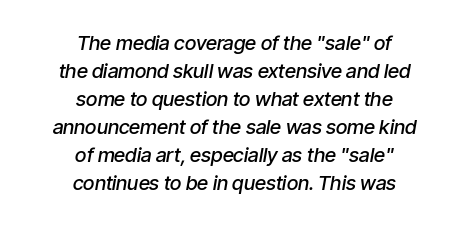
The image shows 20 px text type, italic (leaning right); set centered, normal line spacing (1.4x), normal letter spacing, not underlined.
